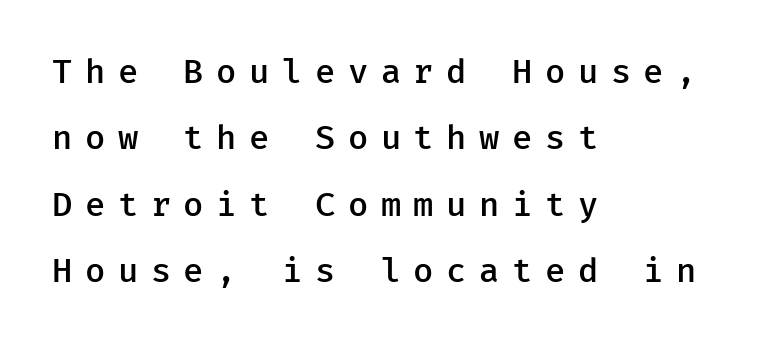
Q: Is the text bold? A: Semi-bold.
Q: Is the text italic (slanted)? A: No, it is upright.
Q: Is the typeface a serif or a sans-serif typeface? A: Sans-serif.
Q: Is the text underlined? A: No.
Q: How is the paragraph aligned? A: Left-aligned.
Q: Is the spacing between letters normal or unusually wide? A: Unusually wide.
Q: Is the spacing between lines tight, normal or loose? A: Loose.
Q: Width (condensed, normal, or wide)? A: Normal.
Q: Stroke contrast? A: Low.
Q: x-height? A: Medium.
Q: Monospaced? A: Yes.
